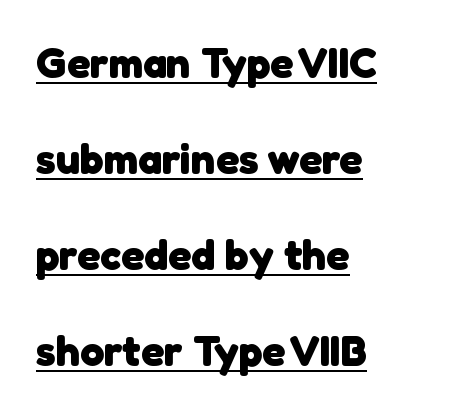
Caption: bold face, heavy strokes. The glyphs are accompanied by a horizontal stroke just below them. The vertical gap from one line to the next is large. Caption: multi-line text, flush left, ragged right. The type family on display is of the sans-serif kind.
